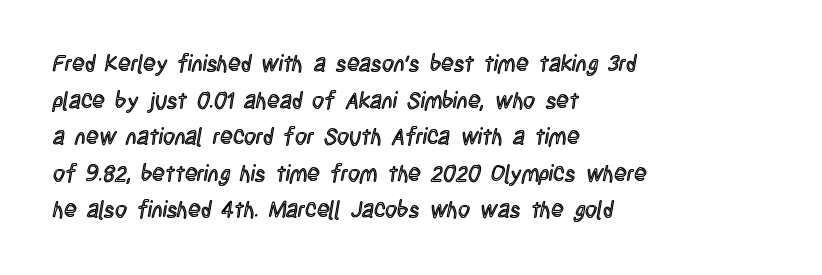
Notice how the passage keeps a crisp vertical edge on the left only. A typesetter would call this leading conventional body-copy spacing. Is the letter spacing exaggerated? No — it looks like the ordinary default.
